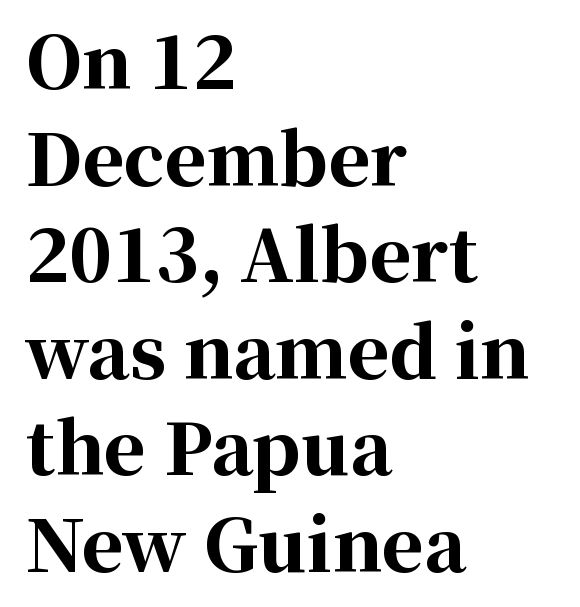
Q: Is the text bold? A: Yes.
Q: Is the text italic (slanted)? A: No, it is upright.
Q: Is the typeface a serif or a sans-serif typeface? A: Serif.
Q: Is the text underlined? A: No.
Q: How is the paragraph aligned? A: Left-aligned.
Q: Is the spacing between letters normal or unusually wide? A: Normal.
Q: Is the spacing between lines tight, normal or loose? A: Normal.
Q: Width (condensed, normal, or wide)? A: Normal.
Q: Stroke contrast? A: High.
Q: x-height? A: Medium.
Q: Monospaced? A: No.
